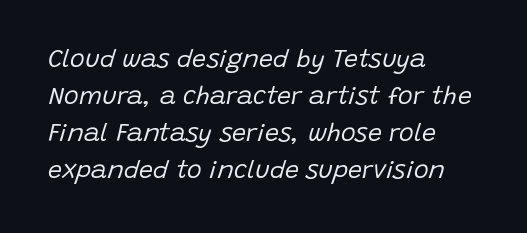
Q: Is the text bold? A: No.
Q: Is the text italic (slanted)? A: Yes, it leans right by about 15 degrees.
Q: Is the text underlined? A: No.
Q: How is the paragraph aligned? A: Left-aligned.
Q: Is the spacing between letters normal or unusually wide? A: Normal.
Q: Is the spacing between lines tight, normal or loose? A: Normal.
